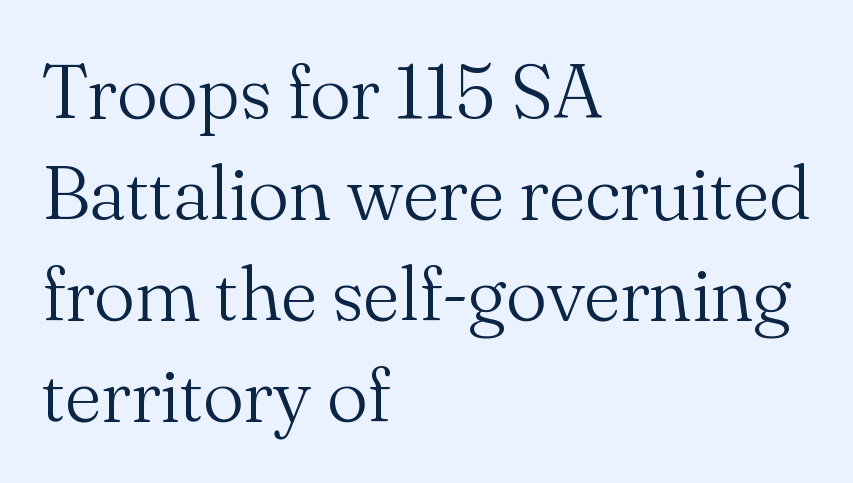
Little horizontal feet cap the strokes, marking this as serif type. Caption: face not bold, strokes unweighted. Observe the ordinary spacing: letters are neighbours, not strangers. This is roman type, the default non-slanted kind. Notice how descenders clear the ascenders below comfortably — that's standard leading.
